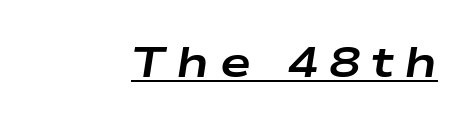
{"italic": "yes", "lean": "right", "slant_degrees": 9, "bold": "yes", "weight": "bold", "width": "wide", "stroke_contrast": "low", "x_height": "medium", "monospaced": "no", "underline": "yes", "letter_spacing": "wide", "letter_spacing_em": 0.25, "glyph_px": 42}
